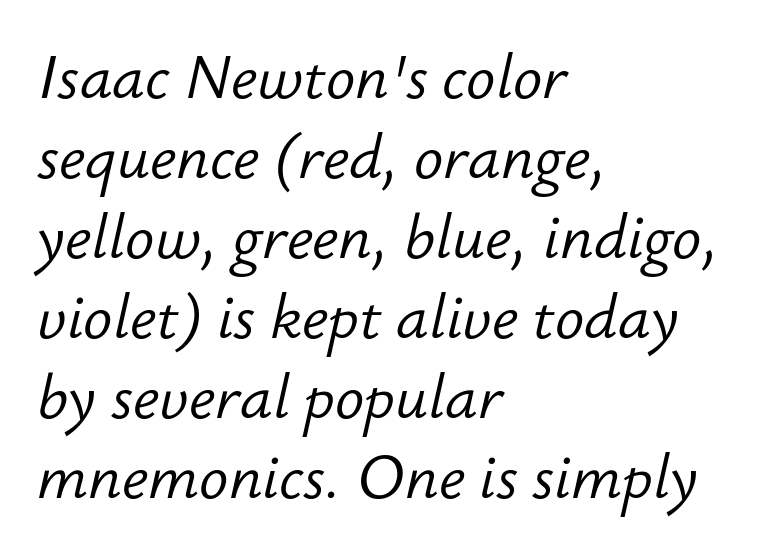
Q: Is the text bold? A: No.
Q: Is the text italic (slanted)? A: Yes, it leans right by about 12 degrees.
Q: Is the text underlined? A: No.
Q: How is the paragraph aligned? A: Left-aligned.
Q: Is the spacing between letters normal or unusually wide? A: Normal.
Q: Is the spacing between lines tight, normal or loose? A: Normal.
Q: Width (condensed, normal, or wide)? A: Normal.
Q: Stroke contrast? A: Low.
Q: x-height? A: Small.
Q: Monospaced? A: No.
